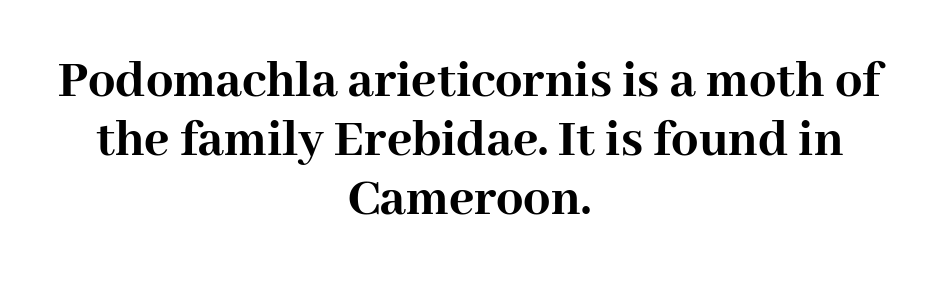
These lines are rendered in a variable-pitch font. Baseline-to-baseline distance is barely more than the letter height. These lines carry a lot of weight — the face is fully bold. In CSS terms this would be text-align: center.
